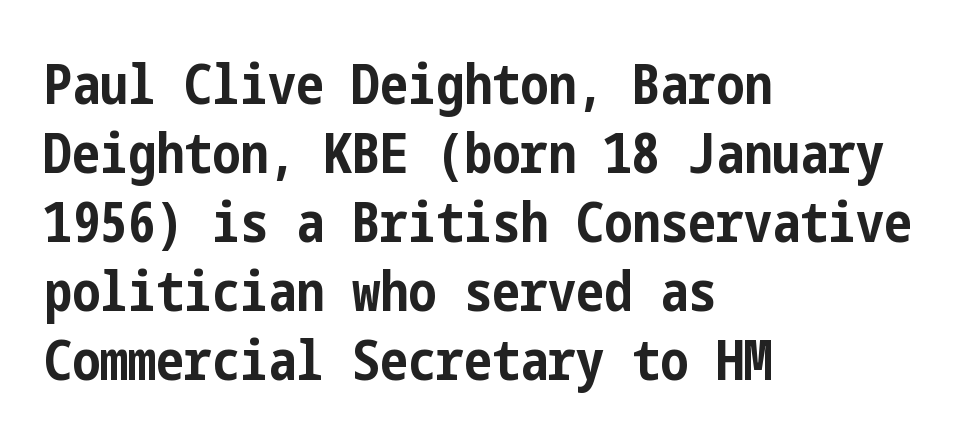
The gaps between neighbouring characters are ordinary and unremarkable. Bare-footed words on every line. Look at the bottom of the vertical strokes: they stop flat, with no serifs. Does the lettering tilt? It doesn't — this is upright. All the whitespace from short lines collects on the right. Caption: bold face, heavy strokes.
